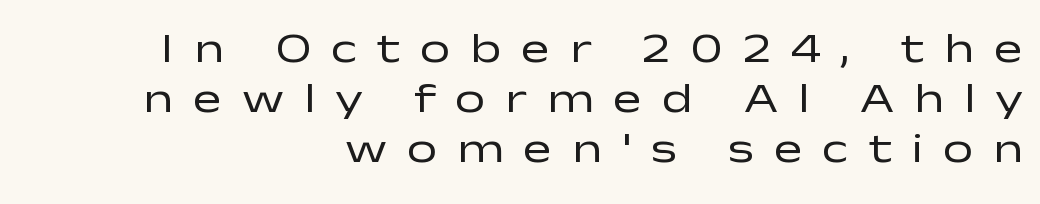
The image shows 43 px regular-weight, wide sans-serif type, upright; set right-aligned, line spacing 1.16x, unusually wide letter spacing (+0.46 em), not underlined; low stroke contrast and a medium x-height.
